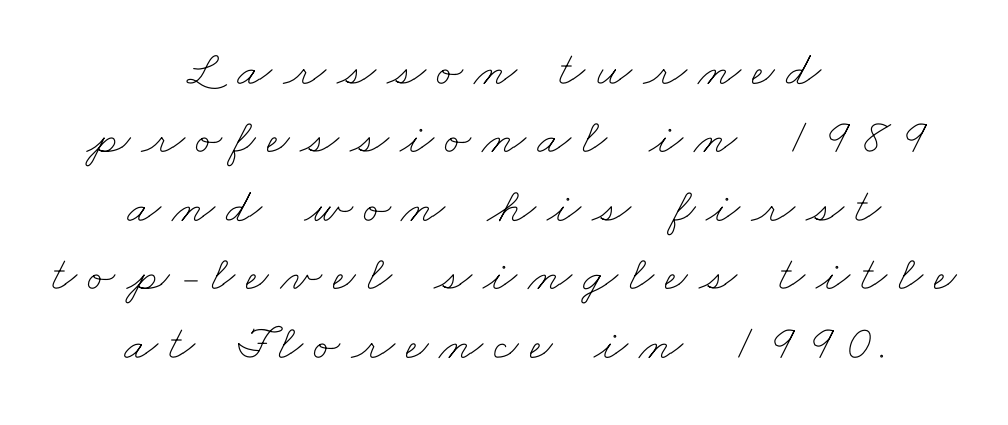
{"bold": "no", "weight": "thin", "width": "wide", "stroke_contrast": "low", "x_height": "small", "monospaced": "no", "underline": "no", "align": "center", "line_spacing": "normal", "line_spacing_ratio": 1.37, "letter_spacing": "wide", "letter_spacing_em": 0.22, "glyph_px": 50}
